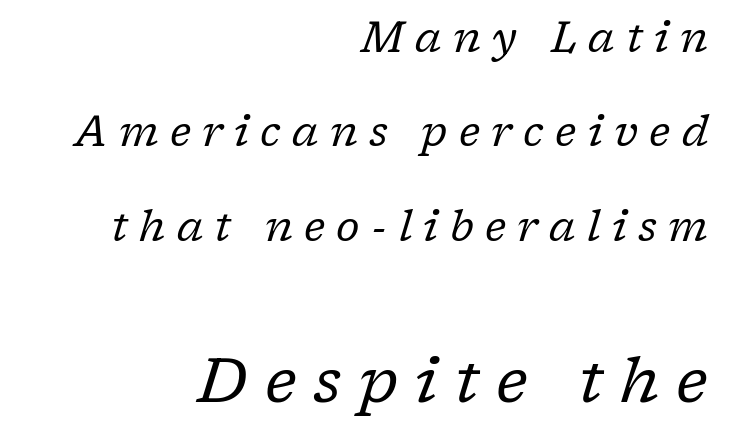
Decoration check: the copy has no underline. The rendering anchors every line to the right-hand side. Vertical spacing — loose. Size hierarchy here favors the trailing block over the leading one. Emphasis-style slanted type is in use.
